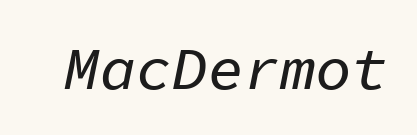
Slant detected: the letters are inclined. The line texture is even and compact thanks to regular tracking. Fixed-width glyphs throughout — classic coding-font behaviour. Rule under the text: the space is simply empty.
